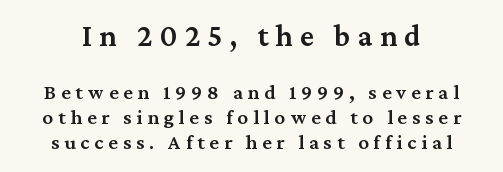
Firm but not heavy-handed strokes: this text is semibold. Look at the bottom of the vertical strokes: they flare into serifs here. Spacing verdict: proportional, widths tailored to each character. Which chunk is bigger? The first one — the top block dwarfs the bottom.
